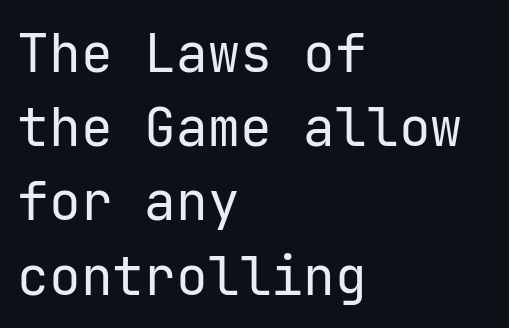
The face used here is a sans, in the tradition of grotesques and geometrics. All the whitespace from short lines collects on the right. The vertical gap from one line to the next is medium. The zone under the glyphs is completely vacant. Compared with typical body copy, the letter spacing here is the same. Bold? No — there's no thickening of the strokes.
